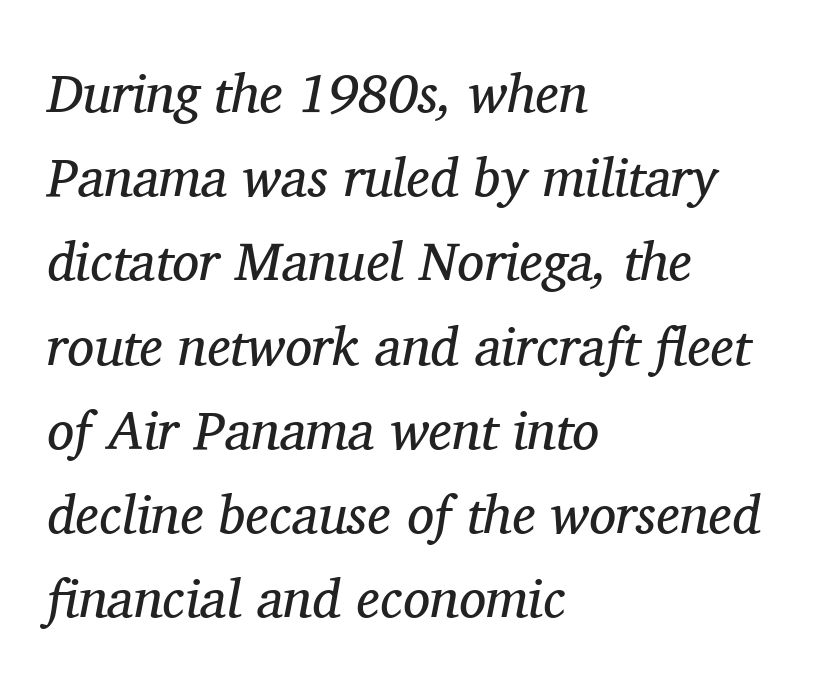
{"serif": "yes", "italic": "yes", "lean": "right", "slant_degrees": 11, "bold": "no", "weight": "regular", "width": "normal", "stroke_contrast": "medium", "x_height": "medium", "monospaced": "no", "underline": "no", "align": "left", "line_spacing": "normal", "line_spacing_ratio": 1.56, "letter_spacing": "normal", "letter_spacing_em": 0.0, "glyph_px": 54}
